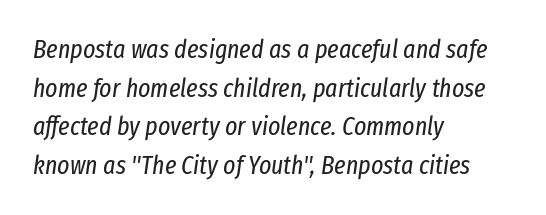
{"italic": "yes", "lean": "right", "slant_degrees": 8, "bold": "no", "underline": "no", "align": "left", "line_spacing": "normal", "line_spacing_ratio": 1.49, "letter_spacing": "normal", "letter_spacing_em": 0.0, "glyph_px": 26}
